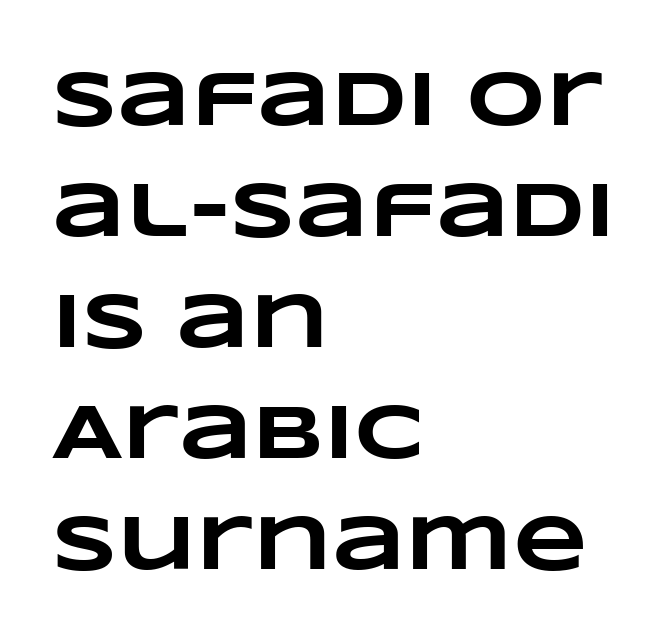
{"bold": "yes", "weight": "heavy", "width": "wide", "stroke_contrast": "low", "x_height": "large", "monospaced": "no", "underline": "no", "align": "left", "line_spacing": "normal", "line_spacing_ratio": 1.44, "letter_spacing": "normal", "letter_spacing_em": 0.0, "glyph_px": 77}
